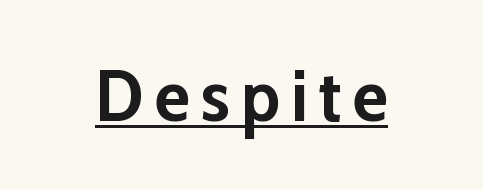
{"serif": "no", "italic": "no", "bold": "yes", "weight": "semibold", "width": "normal", "stroke_contrast": "low", "x_height": "medium", "monospaced": "no", "underline": "yes", "glyph_px": 73}
